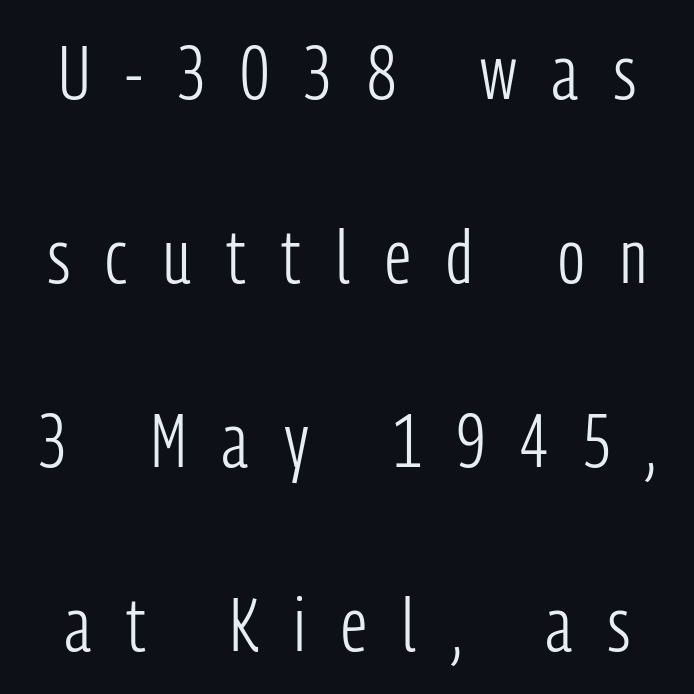
The image shows 76 px light, condensed sans-serif type, upright; set loose line spacing (2.42x), unusually wide letter spacing (+0.47 em), not underlined; low stroke contrast and a medium x-height.
